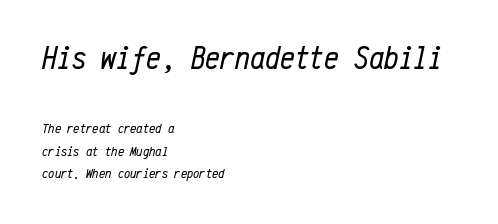
{"italic": "yes", "lean": "right", "slant_degrees": 12, "bold": "no", "weight": "regular", "width": "condensed", "stroke_contrast": "low", "x_height": "medium", "monospaced": "yes", "underline": "no", "align": "left", "line_spacing": "normal", "line_spacing_ratio": 1.6, "letter_spacing": "normal", "letter_spacing_em": 0.0, "larger_block": "first", "size_ratio": 2.36, "glyph_px": 33}
